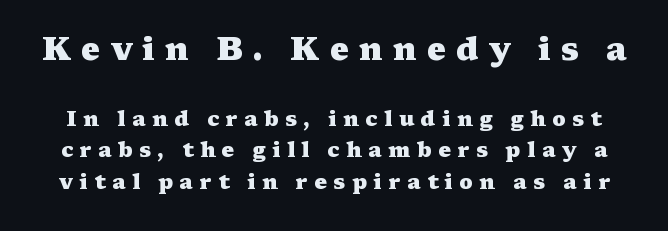
The image shows 32 px heavy, wide serif type, upright; set normal line spacing (1.5x), unusually wide letter spacing (+0.31 em), not underlined; the first (top) block is 1.52x larger; medium stroke contrast and a medium x-height.
